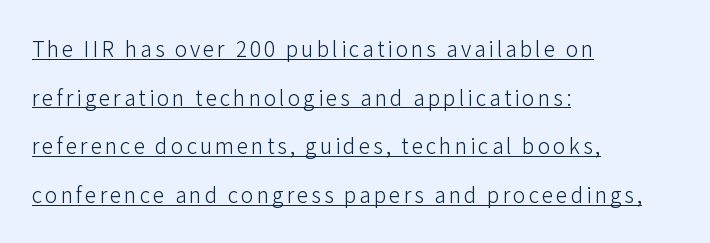
Q: Is the text bold? A: No.
Q: Is the text italic (slanted)? A: No, it is upright.
Q: Is the text underlined? A: Yes.
Q: How is the paragraph aligned? A: Left-aligned.
Q: Is the spacing between lines tight, normal or loose? A: Loose.
